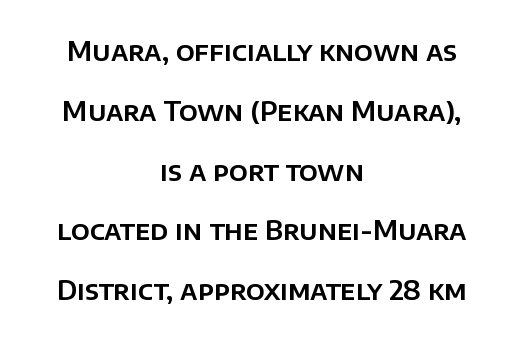
{"italic": "no", "underline": "no", "align": "center", "line_spacing": "loose", "line_spacing_ratio": 2.3, "letter_spacing": "normal", "letter_spacing_em": 0.0, "glyph_px": 26}
